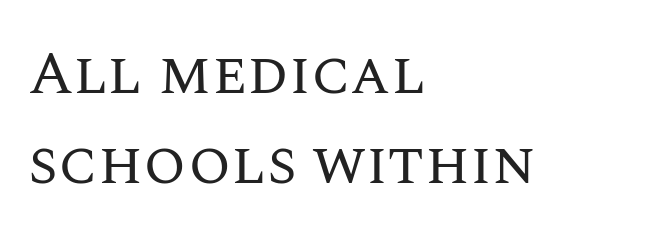
The image shows 61 px regular-weight type, upright; set left-aligned, normal line spacing (1.47x), normal letter spacing, not underlined; medium stroke contrast and a large x-height.
